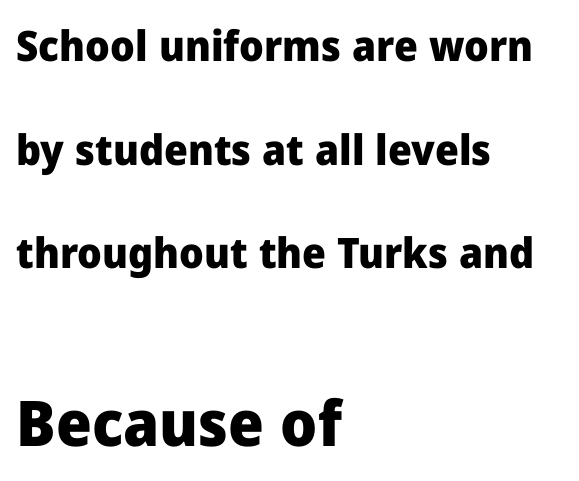
{"serif": "no", "italic": "no", "bold": "yes", "weight": "heavy", "width": "normal", "stroke_contrast": "low", "x_height": "medium", "monospaced": "no", "underline": "no", "align": "left", "line_spacing": "loose", "line_spacing_ratio": 2.47, "letter_spacing": "normal", "letter_spacing_em": 0.0, "larger_block": "second", "size_ratio": 1.5, "glyph_px": 63}
